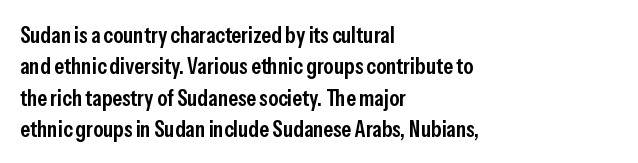
Q: Is the text bold? A: Semi-bold.
Q: Is the text italic (slanted)? A: No, it is upright.
Q: Is the text underlined? A: No.
Q: How is the paragraph aligned? A: Left-aligned.
Q: Is the spacing between letters normal or unusually wide? A: Normal.
Q: Is the spacing between lines tight, normal or loose? A: Normal.
